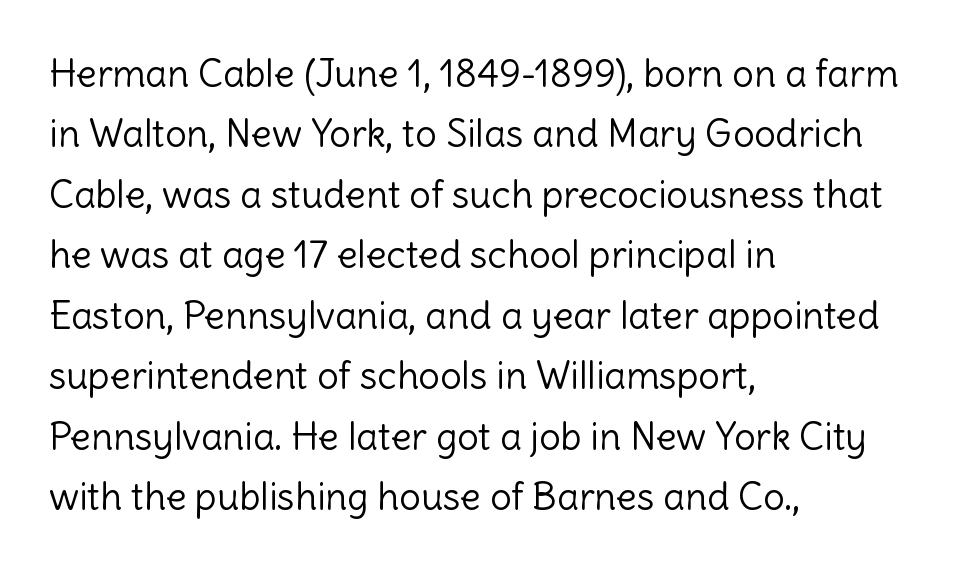
The image shows 38 px light sans-serif type, upright; set left-aligned, normal line spacing (1.59x), normal letter spacing, not underlined; a medium x-height.
